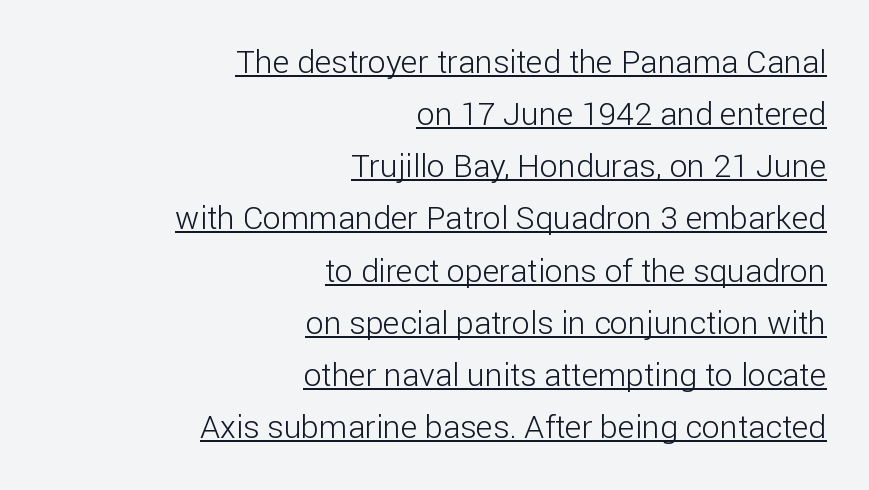
Q: Is the text bold? A: No.
Q: Is the text italic (slanted)? A: No, it is upright.
Q: Is the typeface a serif or a sans-serif typeface? A: Sans-serif.
Q: Is the text underlined? A: Yes.
Q: How is the paragraph aligned? A: Right-aligned.
Q: Is the spacing between letters normal or unusually wide? A: Normal.
Q: Is the spacing between lines tight, normal or loose? A: Normal.
Q: Width (condensed, normal, or wide)? A: Normal.
Q: Stroke contrast? A: Low.
Q: x-height? A: Medium.
Q: Monospaced? A: No.
